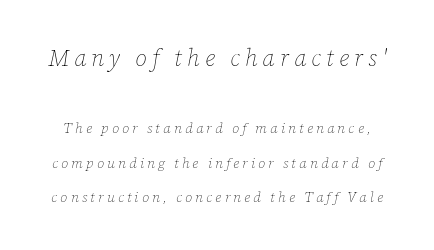
The image shows 23 px text type, italic (leaning right); set loose line spacing (2.49x), unusually wide letter spacing (+0.22 em), not underlined; the first (top) block is 1.64x larger.
